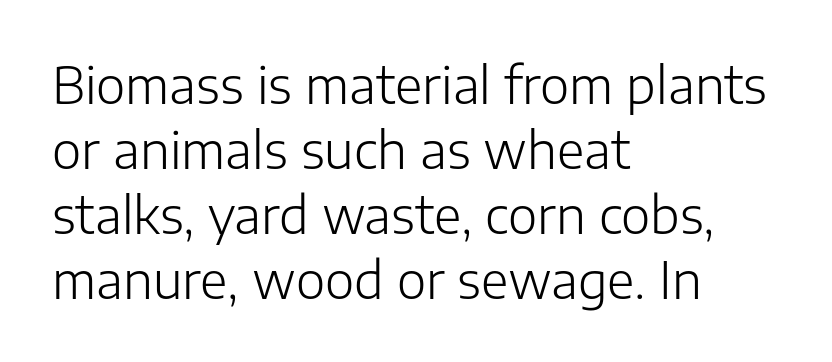
{"serif": "no", "italic": "no", "bold": "no", "weight": "light", "width": "normal", "stroke_contrast": "low", "x_height": "medium", "monospaced": "no", "underline": "no", "align": "left", "line_spacing": "normal", "line_spacing_ratio": 1.3, "letter_spacing": "normal", "letter_spacing_em": 0.0, "glyph_px": 50}
